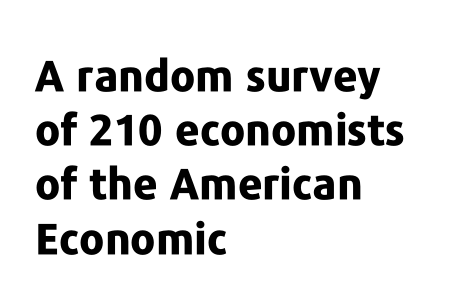
Q: Is the text bold? A: Yes.
Q: Is the text italic (slanted)? A: No, it is upright.
Q: Is the typeface a serif or a sans-serif typeface? A: Sans-serif.
Q: Is the text underlined? A: No.
Q: How is the paragraph aligned? A: Left-aligned.
Q: Is the spacing between letters normal or unusually wide? A: Normal.
Q: Is the spacing between lines tight, normal or loose? A: Normal.
Q: Width (condensed, normal, or wide)? A: Normal.
Q: Stroke contrast? A: Low.
Q: x-height? A: Medium.
Q: Monospaced? A: No.
